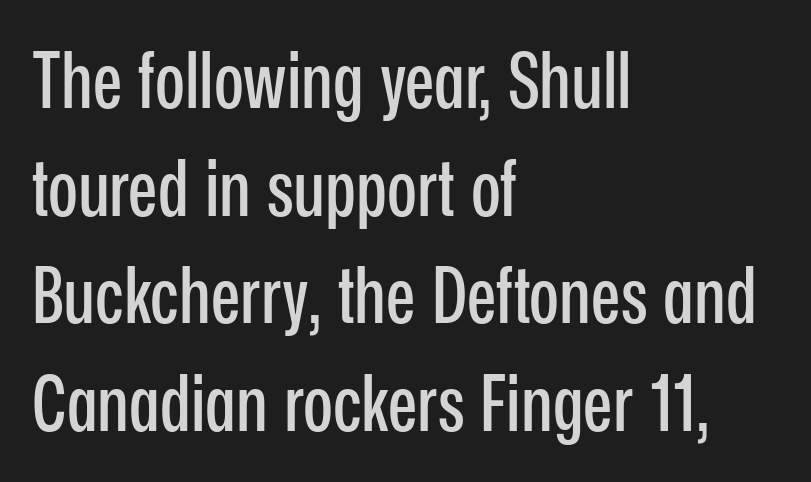
Examine the stroke ends and you'll find no serifs. Posture: straight, roman, zero tilt. Every row of glyphs begins at an identical x-position on the left. No extra tracking has been applied to these lines. The foot of each line stays bare and open. Spacing verdict: proportional, widths tailored to each character.
